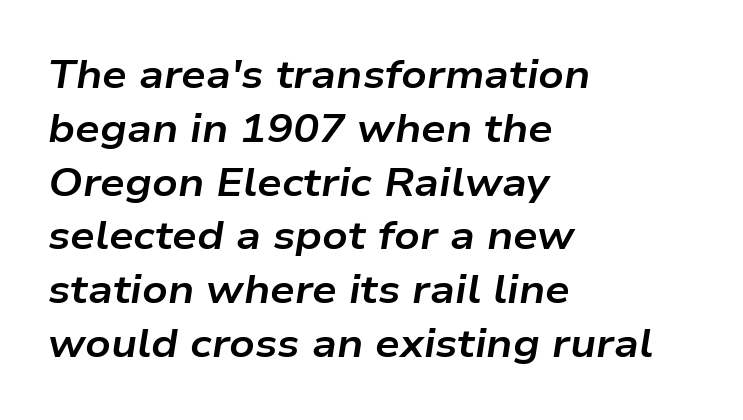
The image shows 39 px bold, wide type, italic (leaning right); set left-aligned, normal line spacing (1.38x), normal letter spacing, not underlined; low stroke contrast and a medium x-height.
